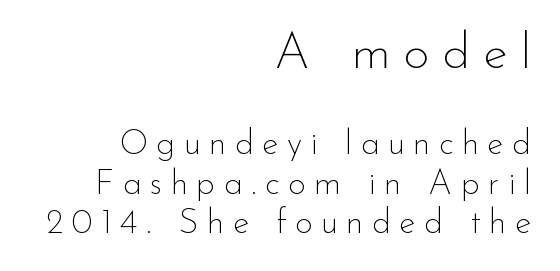
The image shows 51 px thin sans-serif type, upright; set right-aligned, tight line spacing (1.15x), unusually wide letter spacing (+0.25 em), not underlined; the first (top) block is 1.5x larger; low stroke contrast and a small x-height.
